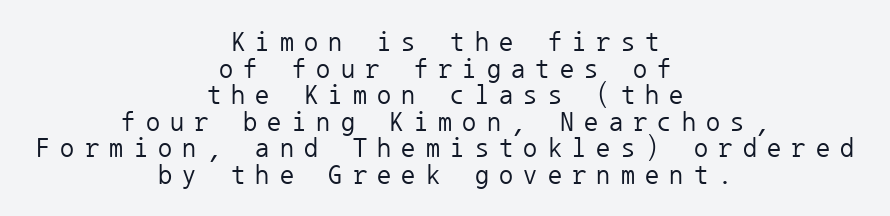
The image shows 28 px regular-weight sans-serif type, upright, monospaced; set centered, tight line spacing (0.95x), unusually wide letter spacing (+0.37 em), not underlined; low stroke contrast and a medium x-height.
